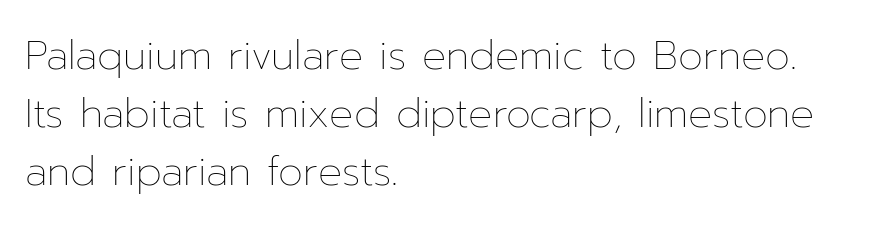
Regarding leading, the lines here are spaced in the standard way. The axis of the letterforms is exactly vertical. The letters advance in unequal steps, a hallmark of proportional type. Heft: none added — not bold. Anything drawn beneath the words? Only blank space.
